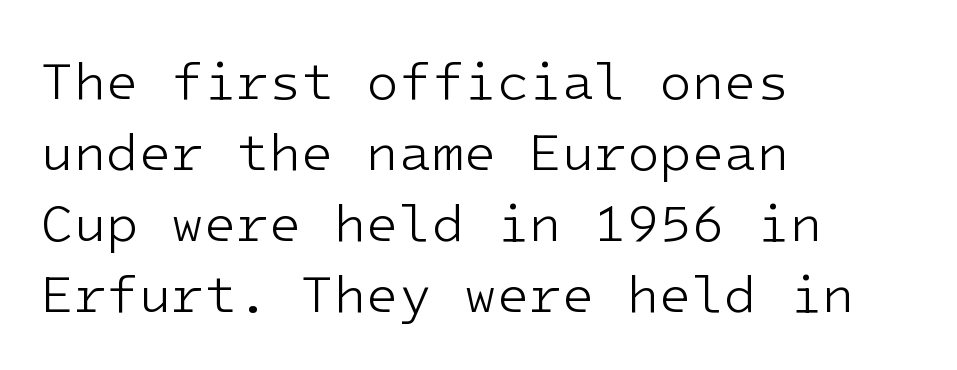
Q: Is the text bold? A: No.
Q: Is the text italic (slanted)? A: No, it is upright.
Q: Is the typeface a serif or a sans-serif typeface? A: Sans-serif.
Q: Is the text underlined? A: No.
Q: How is the paragraph aligned? A: Left-aligned.
Q: Is the spacing between letters normal or unusually wide? A: Normal.
Q: Is the spacing between lines tight, normal or loose? A: Normal.
Q: Width (condensed, normal, or wide)? A: Normal.
Q: Stroke contrast? A: Low.
Q: x-height? A: Medium.
Q: Monospaced? A: Yes.
